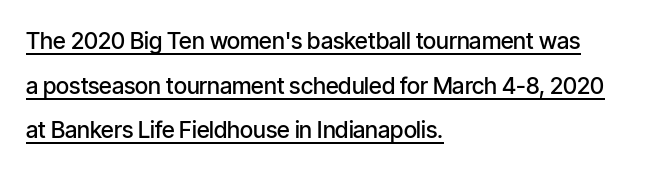
This is moderately heavy type, rendered in semibold. The typography opts for an upright posture over an oblique one. Layout note: lines flush left. Emphasis is given by a line drawn under the lettering. In terms of leading, this rendering errs on the spacious side. Standard letterfit; no display-style spreading of the glyphs.
